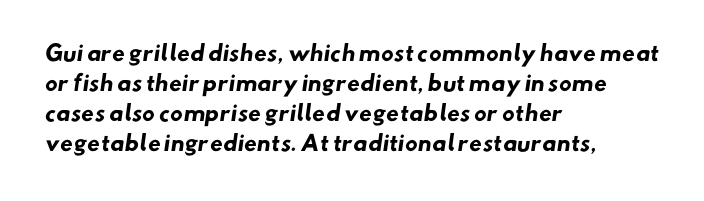
Q: Is the text bold? A: Yes.
Q: Is the text underlined? A: No.
Q: How is the paragraph aligned? A: Left-aligned.
Q: Is the spacing between letters normal or unusually wide? A: Normal.
Q: Is the spacing between lines tight, normal or loose? A: Normal.
